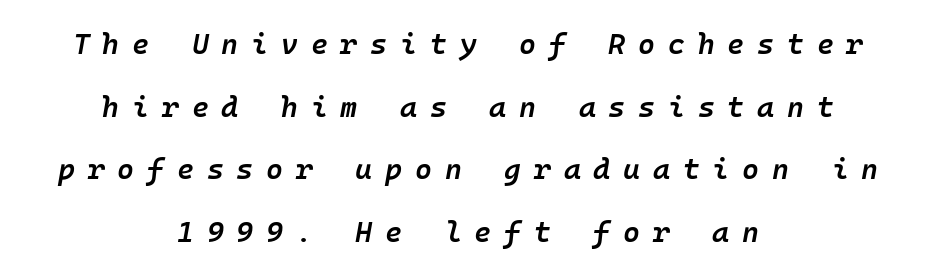
The horizontal fit of the characters is loose and conspicuously gappy. The foot of each line stays bare and open. The block of text is sparse from top to bottom, with ample space between rows. Is the block centered? Yes — each line is placed symmetrically about the middle. Its strokes are somewhat broadened, the hallmark of semibold type. Tall strokes in this sample are angled rather than plumb.
